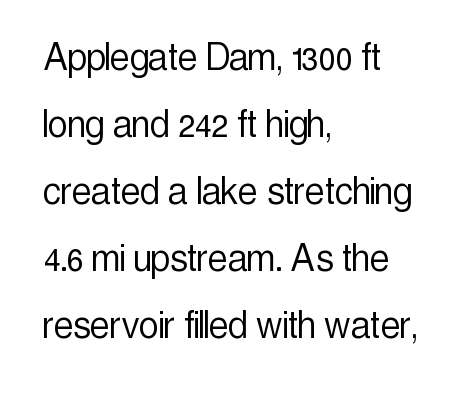
{"serif": "no", "italic": "no", "bold": "no", "weight": "light", "width": "condensed", "x_height": "medium", "monospaced": "no", "underline": "no", "align": "left", "line_spacing": "normal", "line_spacing_ratio": 1.52, "letter_spacing": "normal", "letter_spacing_em": 0.0, "glyph_px": 44}
